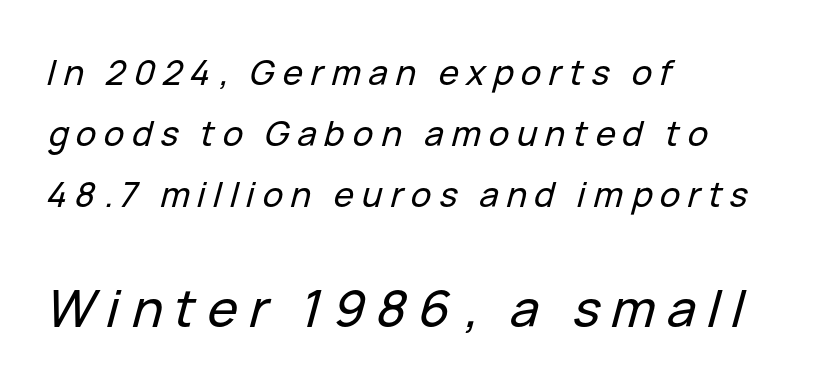
Lines of text with bare space underneath. When letters slant like this, we call the style italic. Compare the two chunks: the lower has the greater cap height. Layout note: lines flush left. Is the letter spacing exaggerated? Yes — the characters are pushed far apart.
